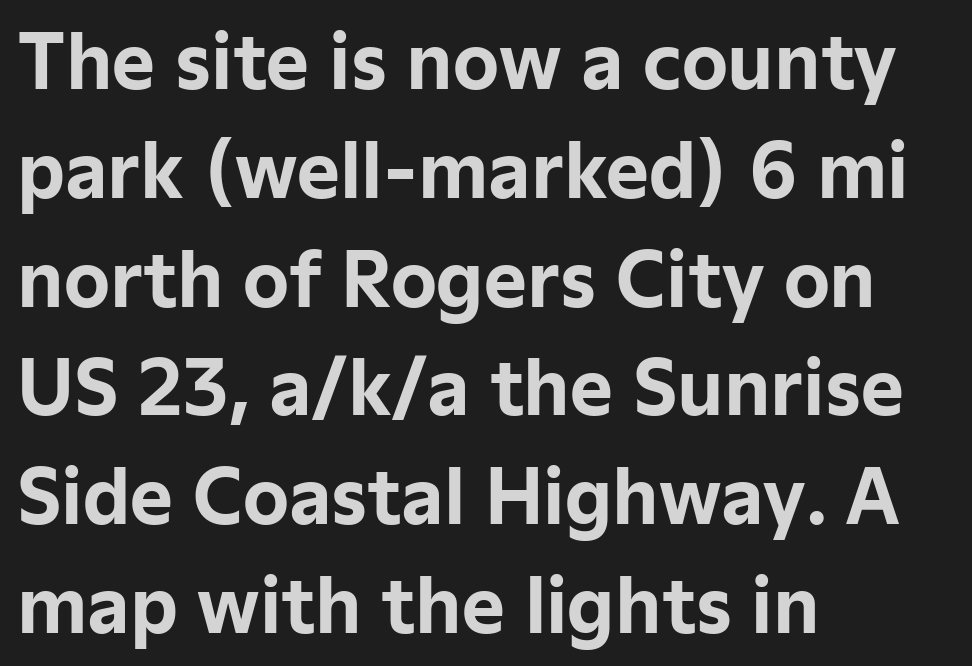
The image shows 73 px bold sans-serif type, upright; set left-aligned, normal line spacing (1.49x), normal letter spacing, not underlined; low stroke contrast and a medium x-height.
